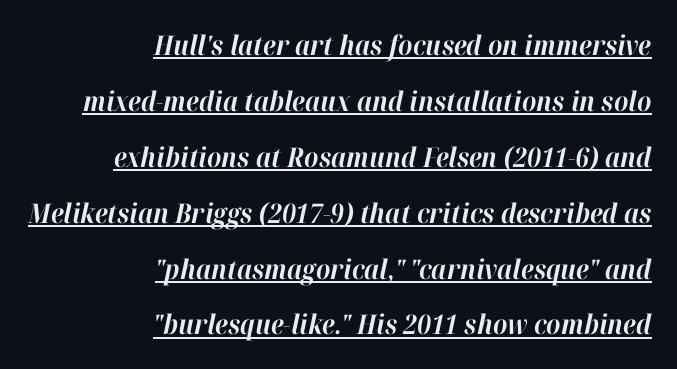
{"italic": "yes", "lean": "right", "slant_degrees": 12, "bold": "yes", "underline": "yes", "align": "right", "line_spacing": "loose", "line_spacing_ratio": 2.07, "letter_spacing": "normal", "letter_spacing_em": 0.0, "glyph_px": 27}
